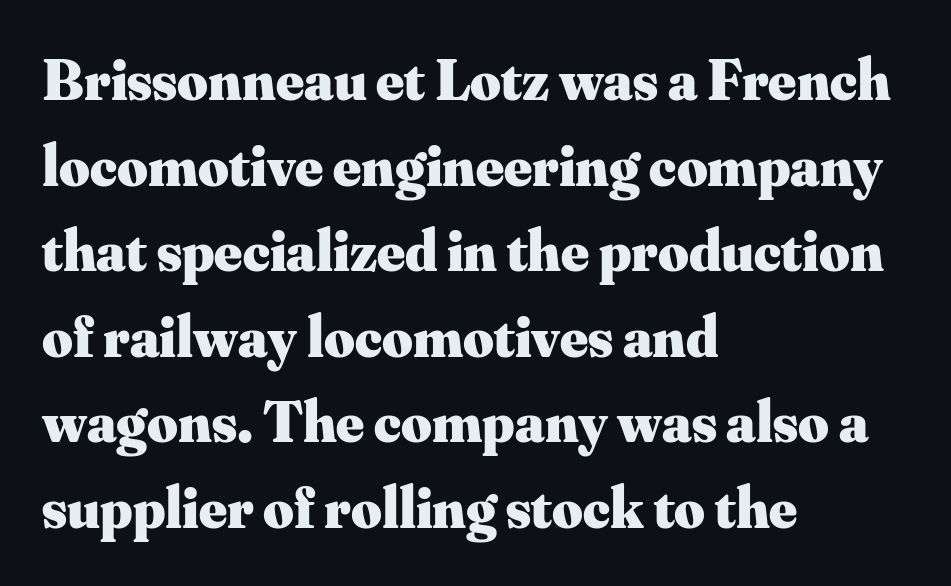
The image shows 59 px heavy serif type, upright; set left-aligned, normal line spacing (1.45x), normal letter spacing, not underlined; medium stroke contrast and a small x-height.
